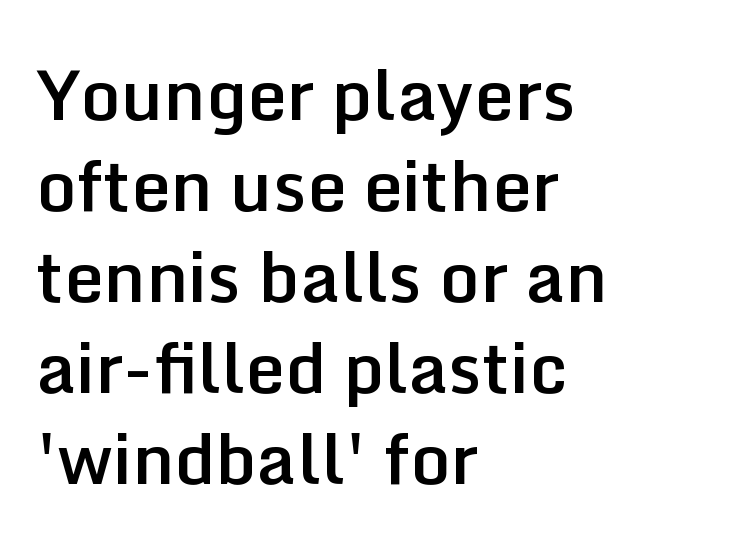
The image shows 70 px semibold sans-serif type, upright; set left-aligned, normal line spacing (1.3x), normal letter spacing, not underlined; low stroke contrast and a medium x-height.
